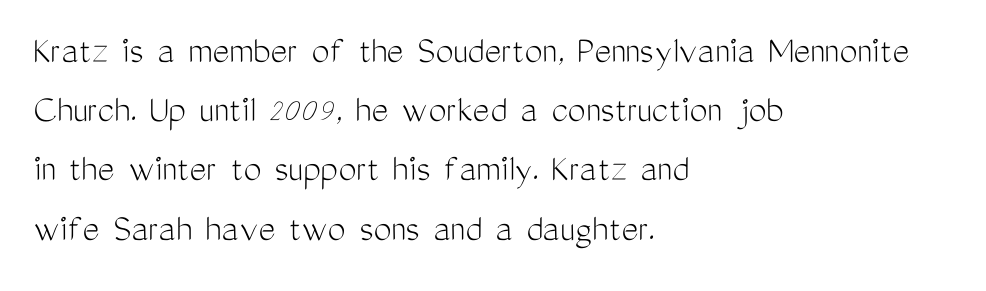
The image shows 40 px light, condensed sans-serif type, upright; set left-aligned, normal line spacing (1.48x), normal letter spacing, not underlined; medium stroke contrast and a medium x-height.
